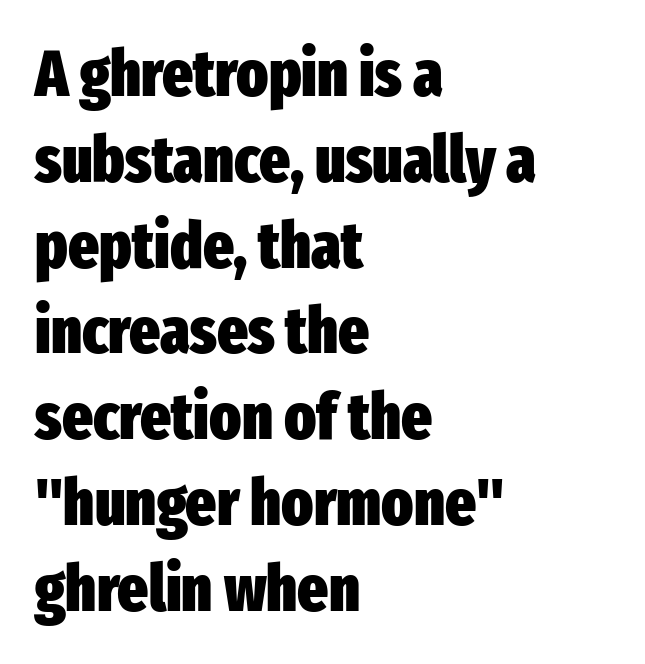
The image shows 65 px heavy, condensed sans-serif type, upright; set left-aligned, normal line spacing (1.32x), normal letter spacing, not underlined; low stroke contrast and a medium x-height.
